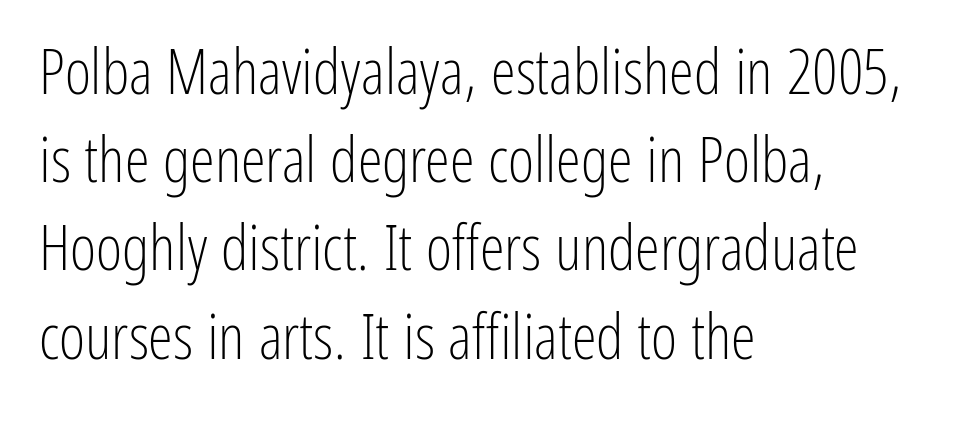
{"serif": "no", "italic": "no", "bold": "no", "weight": "light", "width": "condensed", "stroke_contrast": "low", "x_height": "medium", "monospaced": "no", "underline": "no", "align": "left", "line_spacing": "normal", "line_spacing_ratio": 1.4, "letter_spacing": "normal", "letter_spacing_em": 0.0, "glyph_px": 63}
